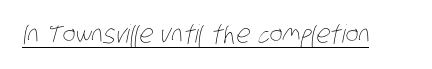
Counters stay open thanks to moderate or lighter strokes. Is there an underline? Yes — a line sits under the letters. In terms of letterspacing, this is plain default setting.
